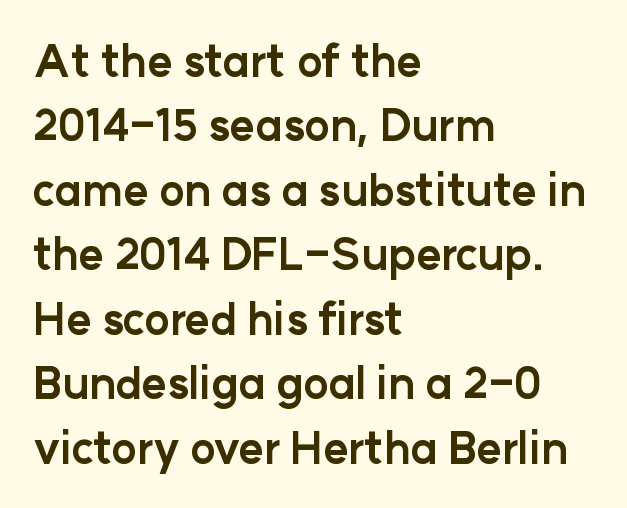
{"serif": "no", "italic": "no", "bold": "yes", "weight": "bold", "width": "normal", "stroke_contrast": "low", "x_height": "medium", "monospaced": "no", "underline": "no", "align": "left", "line_spacing": "normal", "line_spacing_ratio": 1.5, "letter_spacing": "normal", "letter_spacing_em": 0.0, "glyph_px": 43}
